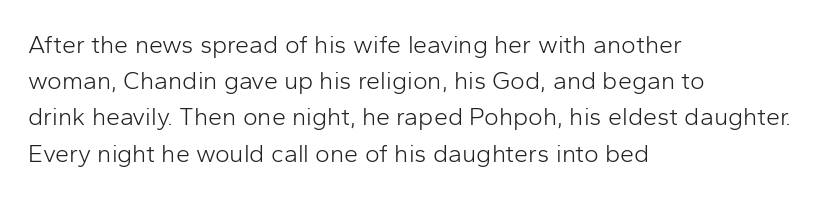
Q: Is the text bold? A: No.
Q: Is the text italic (slanted)? A: No, it is upright.
Q: Is the text underlined? A: No.
Q: How is the paragraph aligned? A: Left-aligned.
Q: Is the spacing between letters normal or unusually wide? A: Normal.
Q: Is the spacing between lines tight, normal or loose? A: Normal.
